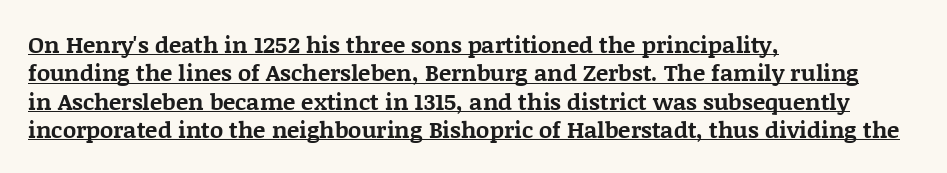
The image shows 23 px bold type, upright; set left-aligned, line spacing 1.23x, normal letter spacing, underlined.
